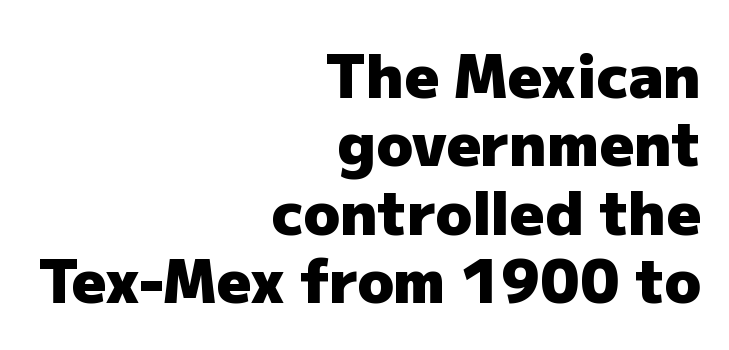
The image shows 60 px heavy sans-serif type, upright; set right-aligned, tight line spacing (1.14x), normal letter spacing, not underlined; low stroke contrast and a medium x-height.
